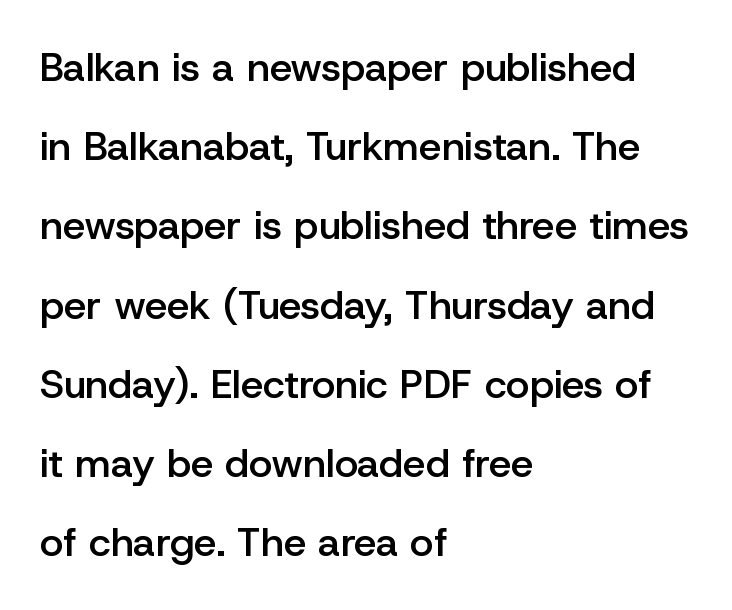
This sample uses an upright cut, with every glyph sitting square on the baseline. Here the designer chose a conventional face with non-uniform glyph widths. Weight: semibold (demi). The type is set solid horizontally, with unmodified tracking. Is this a sans? Yes — the strokes have no serifs. A student would call this left alignment; a typographer would say flush left, rag right.
